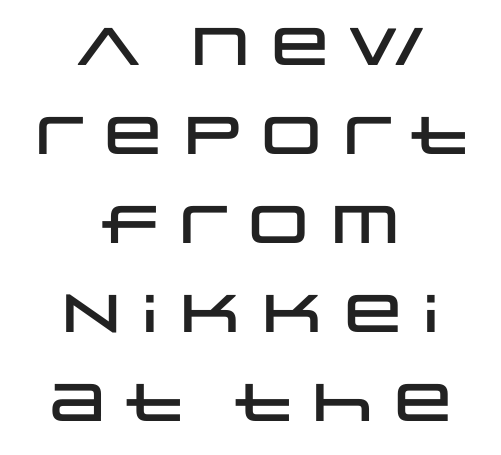
Q: Is the text italic (slanted)? A: No, it is upright.
Q: Is the typeface a serif or a sans-serif typeface? A: Sans-serif.
Q: Is the text underlined? A: No.
Q: How is the paragraph aligned? A: Centered.
Q: Is the spacing between letters normal or unusually wide? A: Normal.
Q: Is the spacing between lines tight, normal or loose? A: Normal.
Q: Width (condensed, normal, or wide)? A: Wide.
Q: Stroke contrast? A: Low.
Q: x-height? A: Large.
Q: Monospaced? A: No.
